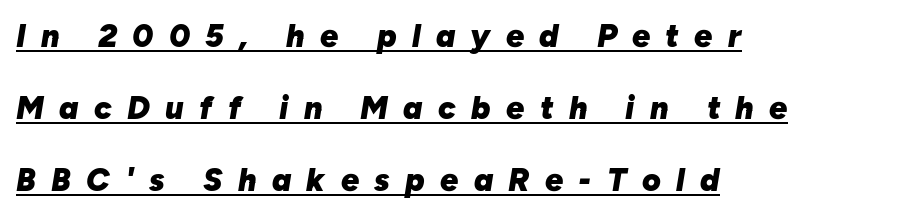
The image shows 32 px heavy type, italic (leaning right); set left-aligned, loose line spacing (2.25x), unusually wide letter spacing (+0.48 em), underlined; low stroke contrast and a medium x-height.
